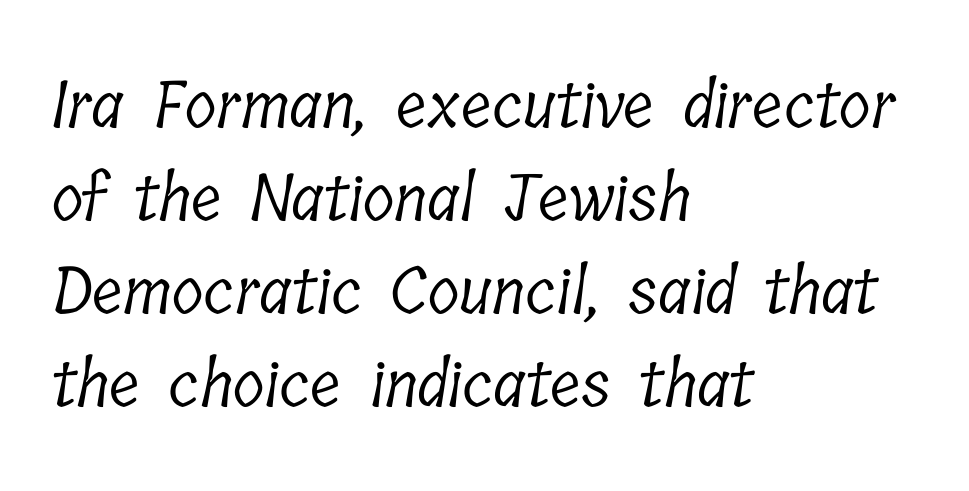
The image shows 65 px light, condensed serif type; set left-aligned, normal line spacing (1.43x), normal letter spacing, not underlined; low stroke contrast and a medium x-height.
